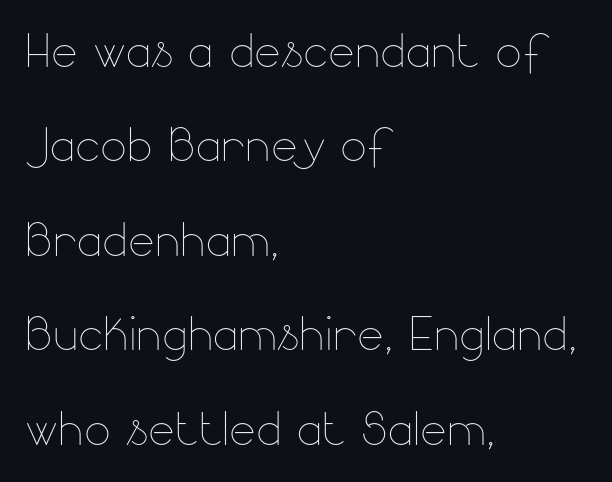
Q: Is the text bold? A: No.
Q: Is the text italic (slanted)? A: No, it is upright.
Q: Is the text underlined? A: No.
Q: How is the paragraph aligned? A: Left-aligned.
Q: Is the spacing between letters normal or unusually wide? A: Normal.
Q: Is the spacing between lines tight, normal or loose? A: Normal.
Q: Width (condensed, normal, or wide)? A: Normal.
Q: Stroke contrast? A: Low.
Q: x-height? A: Small.
Q: Monospaced? A: No.
